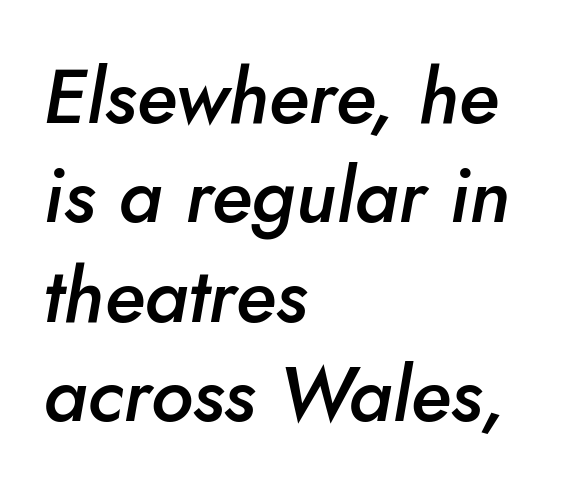
Q: Is the text bold? A: Semi-bold.
Q: Is the text italic (slanted)? A: Yes, it leans right by about 10 degrees.
Q: Is the text underlined? A: No.
Q: How is the paragraph aligned? A: Left-aligned.
Q: Is the spacing between letters normal or unusually wide? A: Normal.
Q: Is the spacing between lines tight, normal or loose? A: Normal.
Q: Width (condensed, normal, or wide)? A: Normal.
Q: Stroke contrast? A: Low.
Q: x-height? A: Small.
Q: Monospaced? A: No.
